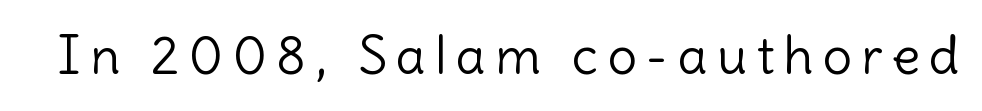
Q: Is the text bold? A: No.
Q: Is the text italic (slanted)? A: No, it is upright.
Q: Is the typeface a serif or a sans-serif typeface? A: Sans-serif.
Q: Is the text underlined? A: No.
Q: Width (condensed, normal, or wide)? A: Normal.
Q: x-height? A: Medium.
Q: Monospaced? A: No.
